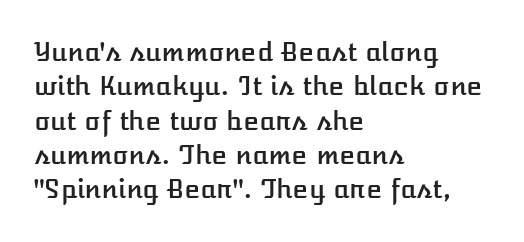
Here the glyphs are tracked normally, forming tight word shapes. Notice how the passage keeps a crisp vertical edge on the left only. A normal amount of white space separates one row of letters from the next. The string is rendered with underlining switched off.
